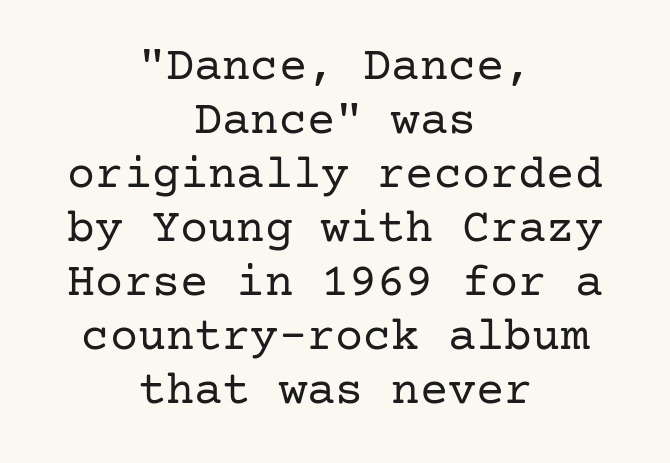
{"serif": "yes", "italic": "no", "bold": "no", "weight": "regular", "width": "normal", "stroke_contrast": "low", "x_height": "medium", "underline": "no", "align": "center", "line_spacing": "tight", "line_spacing_ratio": 1.15, "letter_spacing": "normal", "letter_spacing_em": 0.0, "glyph_px": 47}
